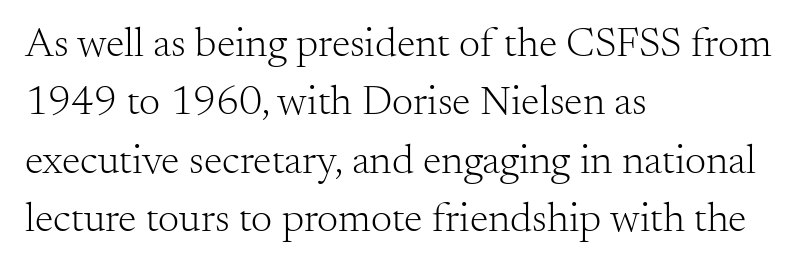
The image shows 42 px light serif type, upright; set left-aligned, normal line spacing (1.39x), normal letter spacing, not underlined; medium stroke contrast and a small x-height.
